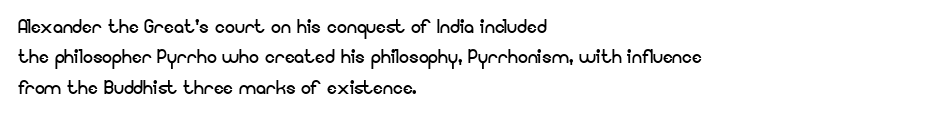
{"italic": "no", "bold": "no", "underline": "no", "align": "left", "line_spacing_ratio": 1.22, "letter_spacing": "normal", "letter_spacing_em": 0.0, "glyph_px": 25}
